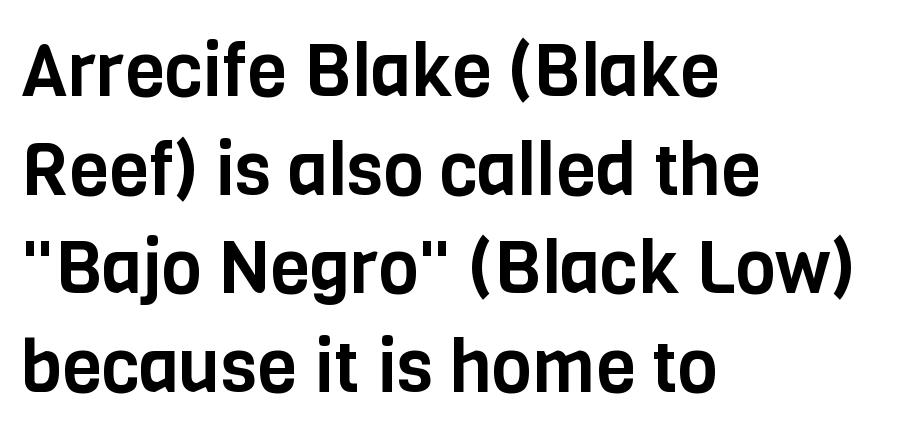
The image shows 73 px condensed sans-serif type, upright; set left-aligned, normal line spacing (1.35x), normal letter spacing, not underlined; low stroke contrast and a large x-height.
